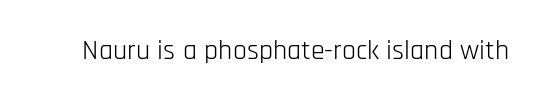
Q: Is the text bold? A: No.
Q: Is the text italic (slanted)? A: No, it is upright.
Q: Is the typeface a serif or a sans-serif typeface? A: Sans-serif.
Q: Is the text underlined? A: No.
Q: Is the spacing between letters normal or unusually wide? A: Normal.
Q: Width (condensed, normal, or wide)? A: Condensed.
Q: Stroke contrast? A: Low.
Q: x-height? A: Large.
Q: Monospaced? A: No.
